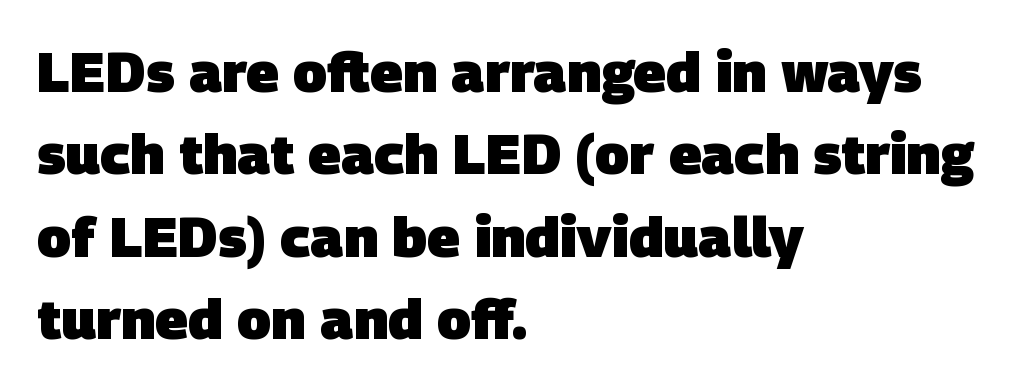
Note the varied advance widths — an 'i' is clearly narrower than an 'm'. All the whitespace from short lines collects on the right. The type family on display is of the sans-serif kind. Strong, thick strokes mark this as bold type. Just letters on the line, the space beneath them empty. Is there much room between lines? A standard amount, neither cramped nor airy.
